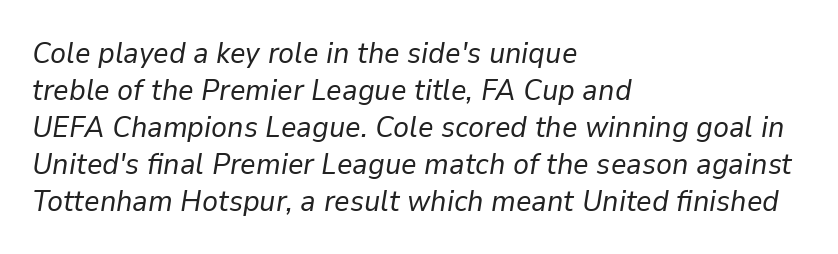
The image shows 30 px regular-weight type, italic (leaning right); set left-aligned, line spacing 1.23x, normal letter spacing, not underlined; low stroke contrast and a medium x-height.
